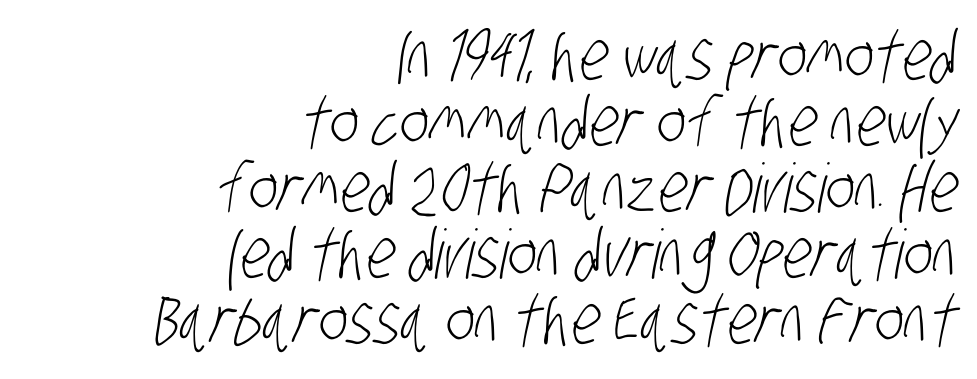
{"serif": "no", "bold": "no", "weight": "light", "width": "condensed", "stroke_contrast": "low", "x_height": "large", "monospaced": "no", "underline": "no", "align": "right", "line_spacing": "tight", "line_spacing_ratio": 0.97, "letter_spacing": "normal", "letter_spacing_em": 0.0, "glyph_px": 68}
